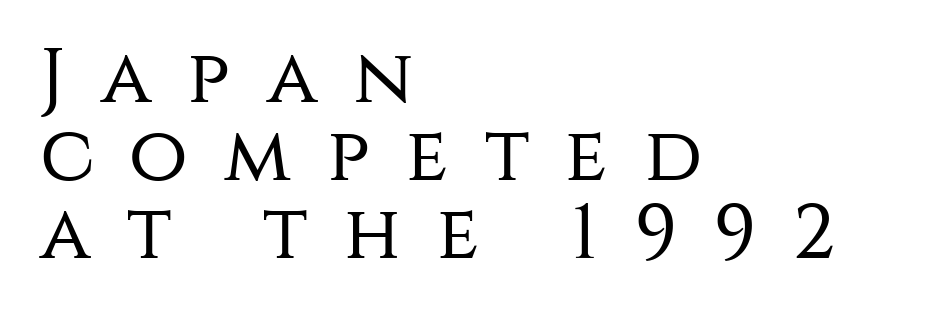
Letterform terminals end flat and unadorned throughout the passage. Underlining? Definitely not there. Characters remain perfectly vertical along every line. Cramped leading. Varying glyph widths throughout — classic text-font behaviour. In CSS terms this would be text-align: left.
